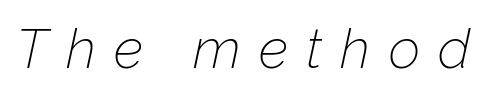
The image shows 55 px thin type, italic (leaning right); set unusually wide letter spacing (+0.33 em), not underlined; low stroke contrast and a medium x-height.
